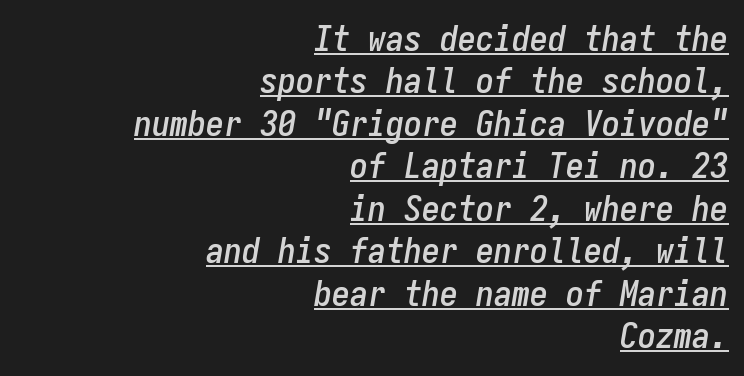
Emphasis-style slanted type is in use. Descenders here cross a horizontal rule under the line. One-word summary of the alignment: right. Do the characters align in a grid? Yes, the font is monospaced.
